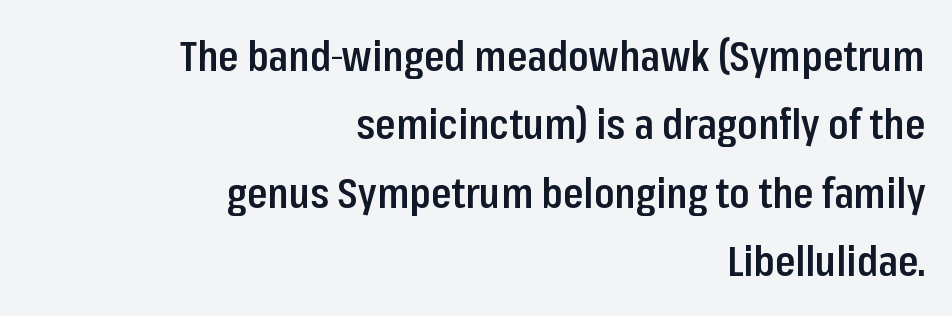
Q: Is the text bold? A: Semi-bold.
Q: Is the text italic (slanted)? A: No, it is upright.
Q: Is the typeface a serif or a sans-serif typeface? A: Sans-serif.
Q: Is the text underlined? A: No.
Q: How is the paragraph aligned? A: Right-aligned.
Q: Is the spacing between letters normal or unusually wide? A: Normal.
Q: Is the spacing between lines tight, normal or loose? A: Normal.
Q: Width (condensed, normal, or wide)? A: Condensed.
Q: Stroke contrast? A: Low.
Q: x-height? A: Medium.
Q: Monospaced? A: No.
